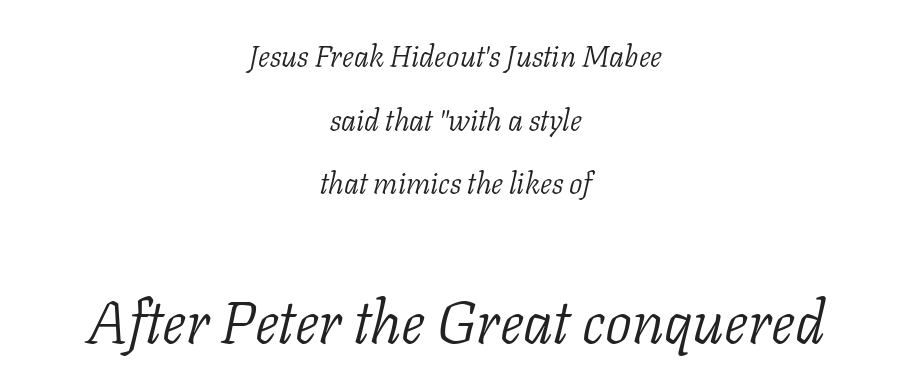
The image shows 60 px light serif type, italic (leaning right); set centered, loose line spacing (2.12x), normal letter spacing, not underlined; the second (bottom) block is 2.0x larger; low stroke contrast and a medium x-height.
